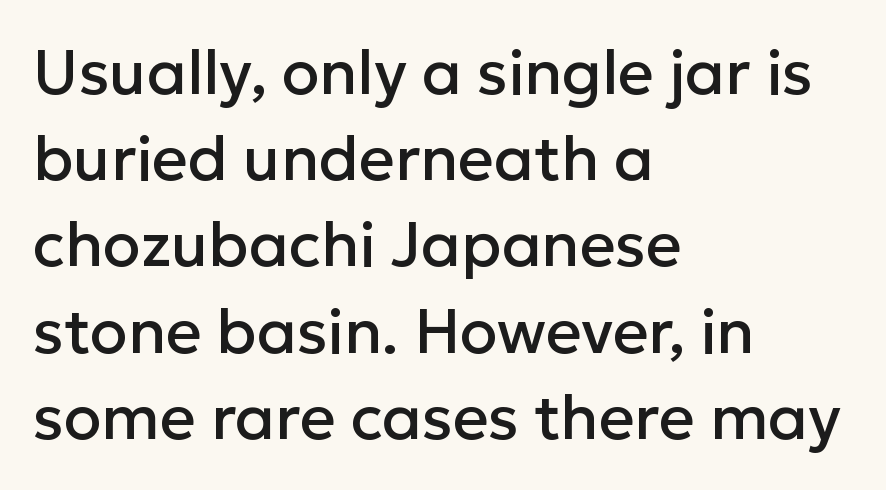
{"serif": "no", "italic": "no", "width": "normal", "stroke_contrast": "low", "x_height": "medium", "monospaced": "no", "underline": "no", "align": "left", "line_spacing": "normal", "line_spacing_ratio": 1.39, "letter_spacing": "normal", "letter_spacing_em": 0.0, "glyph_px": 62}
